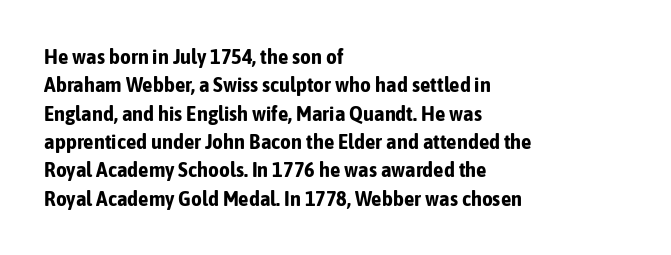
Q: Is the text bold? A: Yes.
Q: Is the text italic (slanted)? A: No, it is upright.
Q: Is the text underlined? A: No.
Q: How is the paragraph aligned? A: Left-aligned.
Q: Is the spacing between letters normal or unusually wide? A: Normal.
Q: Is the spacing between lines tight, normal or loose? A: Normal.
